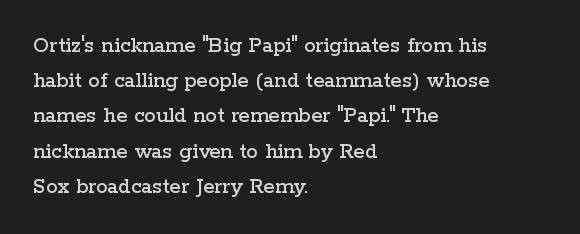
Q: Is the text italic (slanted)? A: No, it is upright.
Q: Is the text underlined? A: No.
Q: How is the paragraph aligned? A: Left-aligned.
Q: Is the spacing between letters normal or unusually wide? A: Normal.
Q: Is the spacing between lines tight, normal or loose? A: Normal.
